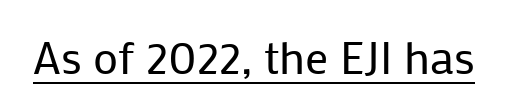
{"serif": "no", "italic": "no", "bold": "no", "weight": "regular", "width": "normal", "stroke_contrast": "low", "x_height": "medium", "monospaced": "no", "underline": "yes", "letter_spacing": "normal", "letter_spacing_em": 0.0, "glyph_px": 46}
